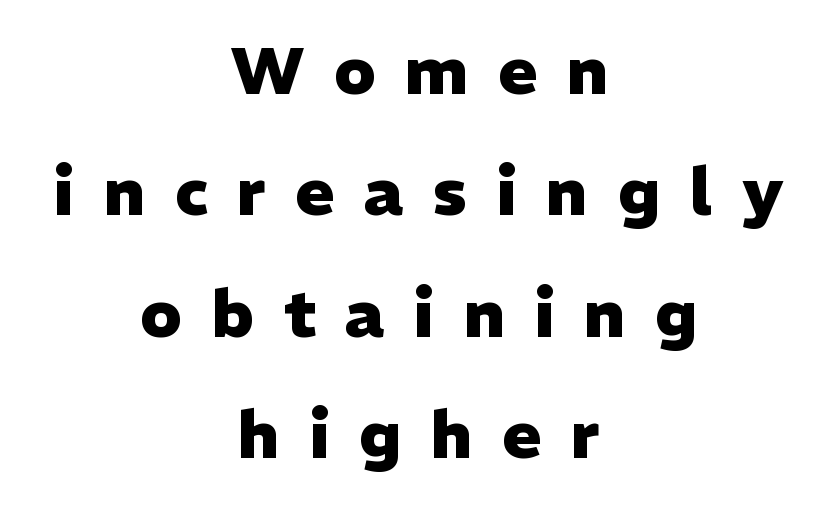
The image shows 66 px heavy sans-serif type, upright; set centered, line spacing 1.84x, unusually wide letter spacing (+0.45 em), not underlined; low stroke contrast and a medium x-height.
